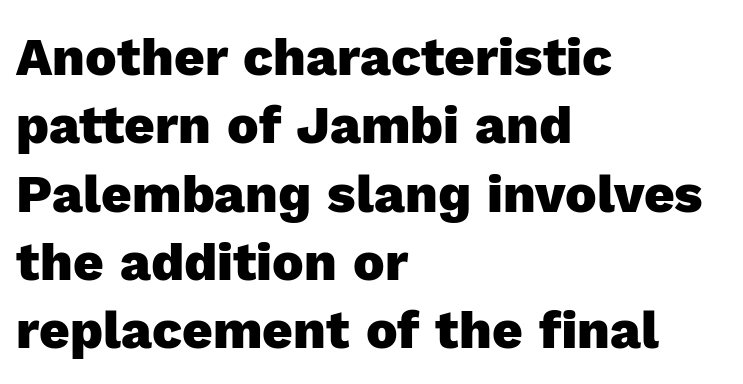
The image shows 53 px heavy sans-serif type, upright; set left-aligned, normal line spacing (1.29x), normal letter spacing, not underlined; a medium x-height.
